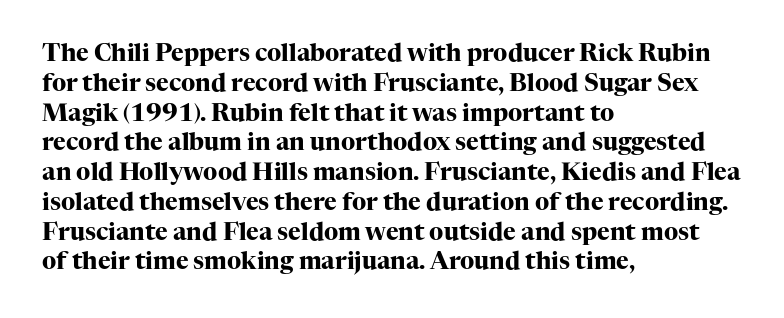
The image shows 24 px bold type, upright; set left-aligned, line spacing 1.24x, normal letter spacing, not underlined.
